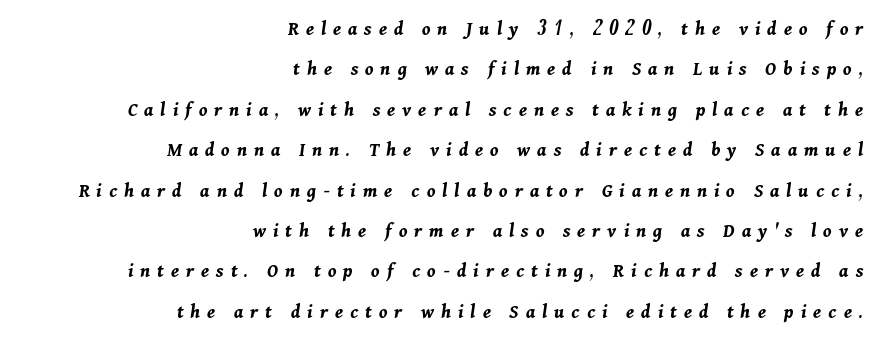
You could fit nearly another row in the gap between these rows. Strong, thick strokes mark this as bold type. The space directly below the letters is spotless. A typesetter would call this heavily tracked-out type. Short and long lines alike share a common ending point at right.
